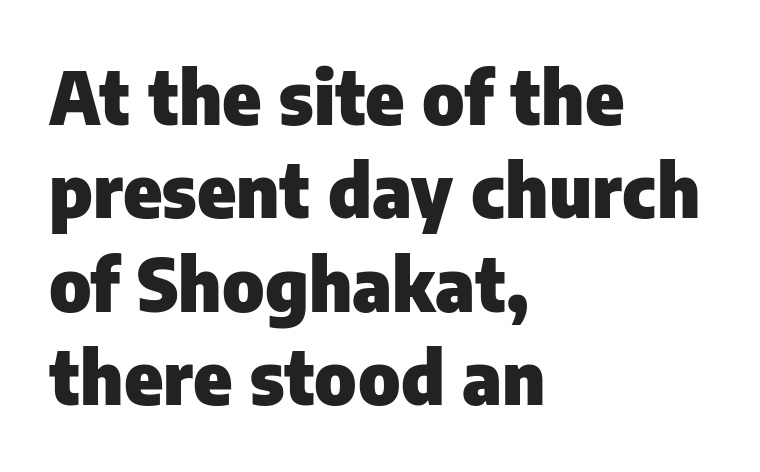
Q: Is the text bold? A: Yes.
Q: Is the text italic (slanted)? A: No, it is upright.
Q: Is the typeface a serif or a sans-serif typeface? A: Sans-serif.
Q: Is the text underlined? A: No.
Q: How is the paragraph aligned? A: Left-aligned.
Q: Is the spacing between letters normal or unusually wide? A: Normal.
Q: Is the spacing between lines tight, normal or loose? A: Normal.
Q: Width (condensed, normal, or wide)? A: Normal.
Q: Stroke contrast? A: Low.
Q: x-height? A: Medium.
Q: Monospaced? A: No.
